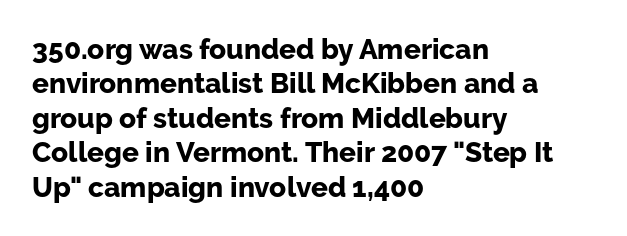
Q: Is the text bold? A: Yes.
Q: Is the text italic (slanted)? A: No, it is upright.
Q: Is the typeface a serif or a sans-serif typeface? A: Sans-serif.
Q: Is the text underlined? A: No.
Q: How is the paragraph aligned? A: Left-aligned.
Q: Is the spacing between letters normal or unusually wide? A: Normal.
Q: Width (condensed, normal, or wide)? A: Normal.
Q: Stroke contrast? A: Low.
Q: x-height? A: Medium.
Q: Monospaced? A: No.
